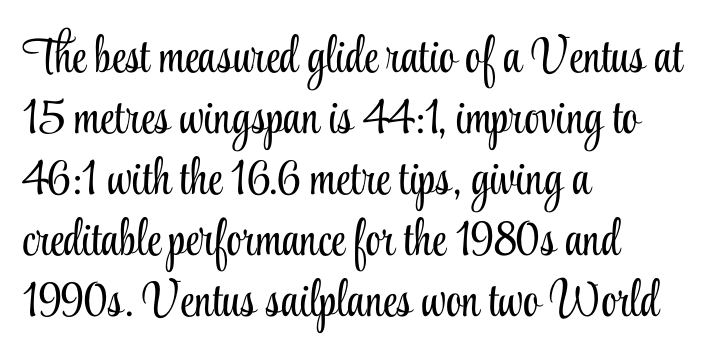
The image shows 50 px light, condensed serif type; set left-aligned, line spacing 1.22x, normal letter spacing, not underlined; low stroke contrast and a small x-height.
